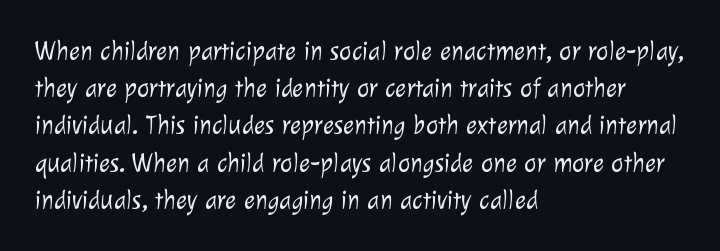
{"bold": "no", "underline": "no", "align": "left", "line_spacing": "normal", "line_spacing_ratio": 1.43, "letter_spacing": "normal", "letter_spacing_em": 0.0, "glyph_px": 26}
